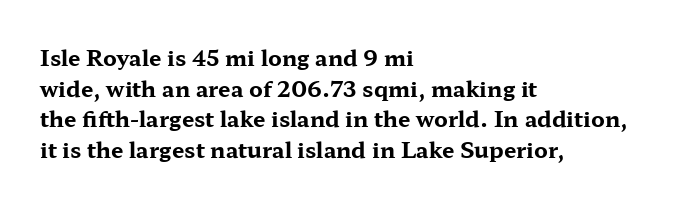
{"italic": "no", "bold": "yes", "underline": "no", "align": "left", "line_spacing": "normal", "line_spacing_ratio": 1.39, "letter_spacing": "normal", "letter_spacing_em": 0.0, "glyph_px": 22}
